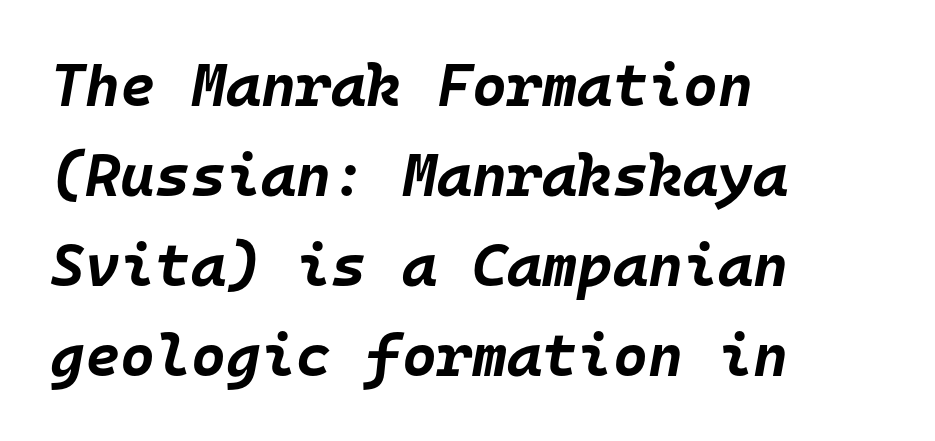
{"italic": "yes", "lean": "right", "slant_degrees": 10, "bold": "yes", "weight": "bold", "width": "normal", "stroke_contrast": "low", "x_height": "large", "monospaced": "yes", "underline": "no", "align": "left", "line_spacing": "normal", "line_spacing_ratio": 1.5, "letter_spacing": "normal", "letter_spacing_em": 0.0, "glyph_px": 60}
